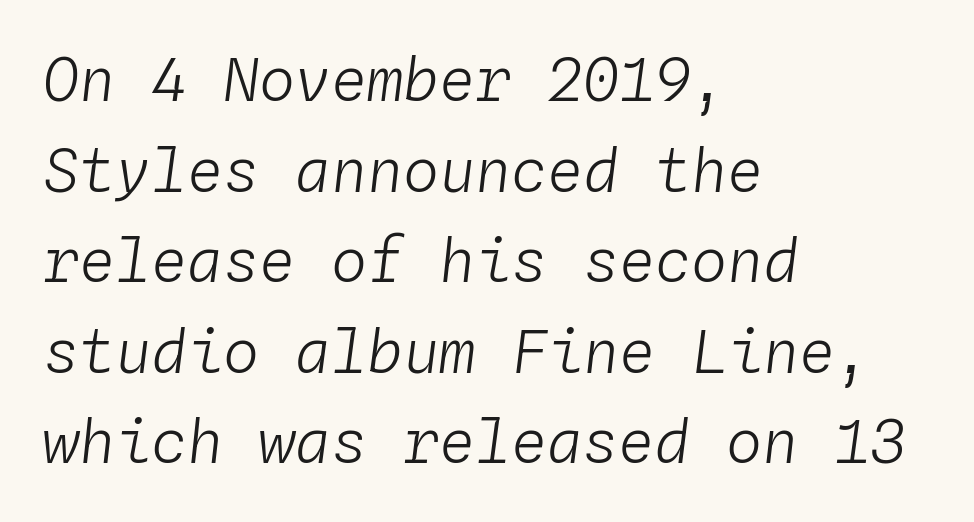
Q: Is the text bold? A: No.
Q: Is the text italic (slanted)? A: Yes, it leans right by about 4 degrees.
Q: Is the text underlined? A: No.
Q: How is the paragraph aligned? A: Left-aligned.
Q: Is the spacing between letters normal or unusually wide? A: Normal.
Q: Is the spacing between lines tight, normal or loose? A: Normal.
Q: Width (condensed, normal, or wide)? A: Normal.
Q: Stroke contrast? A: Low.
Q: x-height? A: Medium.
Q: Monospaced? A: Yes.
